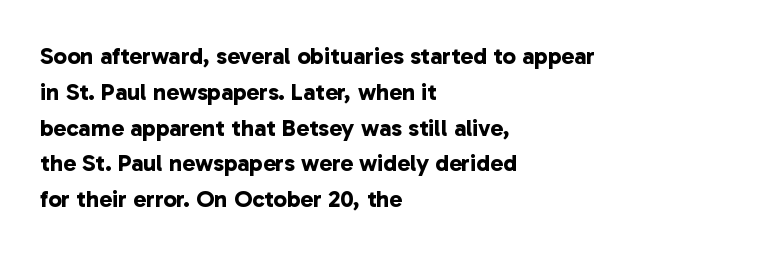
The image shows 24 px bold type; set left-aligned, normal line spacing (1.49x), normal letter spacing, not underlined.
